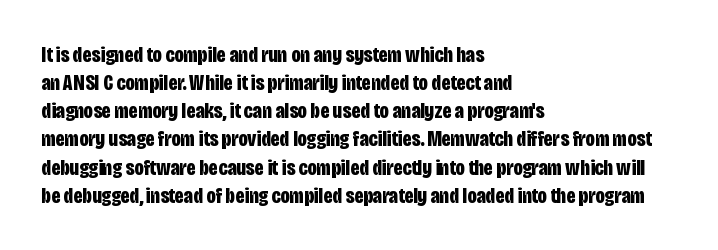
Q: Is the text bold? A: Yes.
Q: Is the text italic (slanted)? A: No, it is upright.
Q: Is the text underlined? A: No.
Q: How is the paragraph aligned? A: Left-aligned.
Q: Is the spacing between letters normal or unusually wide? A: Normal.
Q: Is the spacing between lines tight, normal or loose? A: Normal.
